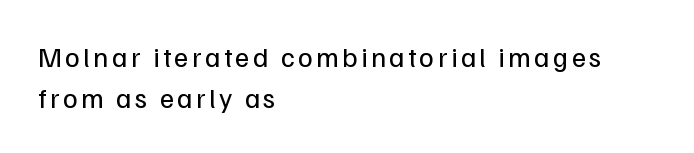
The image shows 28 px regular-weight sans-serif type, upright; set left-aligned, normal line spacing (1.45x), not underlined; low stroke contrast and a medium x-height.
